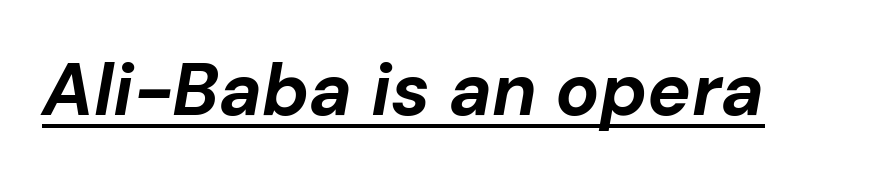
Q: Is the text bold? A: Yes.
Q: Is the text italic (slanted)? A: Yes, it leans right by about 10 degrees.
Q: Is the text underlined? A: Yes.
Q: Is the spacing between letters normal or unusually wide? A: Normal.
Q: Width (condensed, normal, or wide)? A: Normal.
Q: Stroke contrast? A: Low.
Q: x-height? A: Medium.
Q: Monospaced? A: No.
